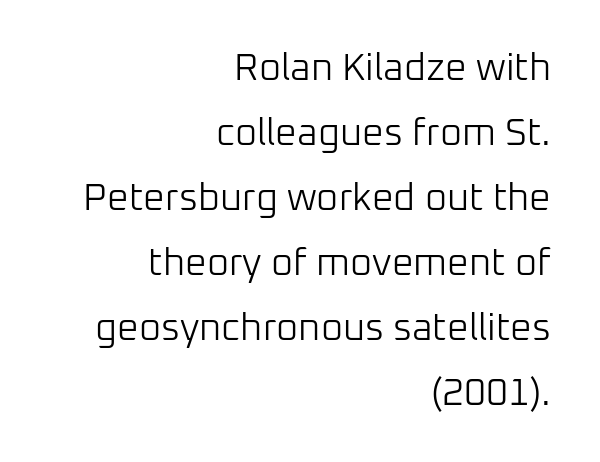
The image shows 38 px light sans-serif type, upright; set right-aligned, line spacing 1.71x, normal letter spacing, not underlined; low stroke contrast and a medium x-height.
